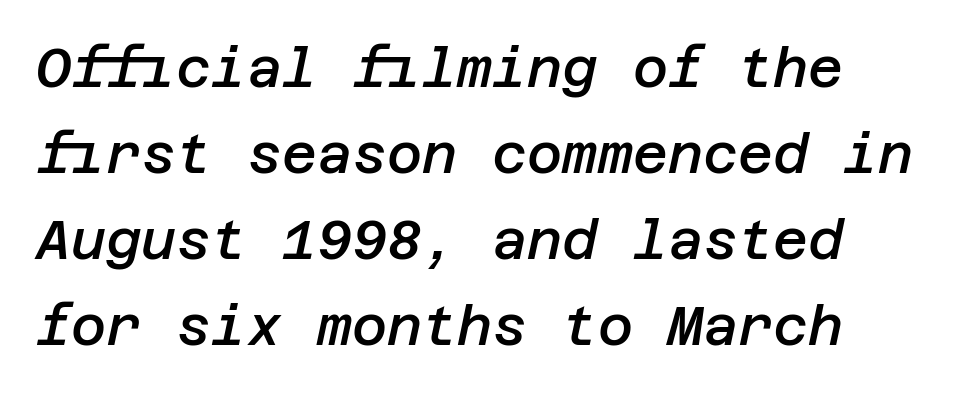
{"italic": "yes", "lean": "right", "slant_degrees": 12, "bold": "semi", "weight": "semibold", "width": "normal", "stroke_contrast": "low", "x_height": "large", "underline": "no", "align": "left", "line_spacing": "normal", "line_spacing_ratio": 1.59, "letter_spacing": "normal", "letter_spacing_em": 0.0, "glyph_px": 54}
